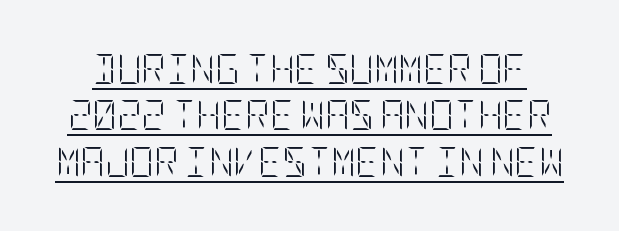
Q: Is the text bold? A: No.
Q: Is the text italic (slanted)? A: No, it is upright.
Q: Is the text underlined? A: Yes.
Q: Is the spacing between letters normal or unusually wide? A: Normal.
Q: Is the spacing between lines tight, normal or loose? A: Normal.
Q: Width (condensed, normal, or wide)? A: Condensed.
Q: Stroke contrast? A: Low.
Q: x-height? A: Large.
